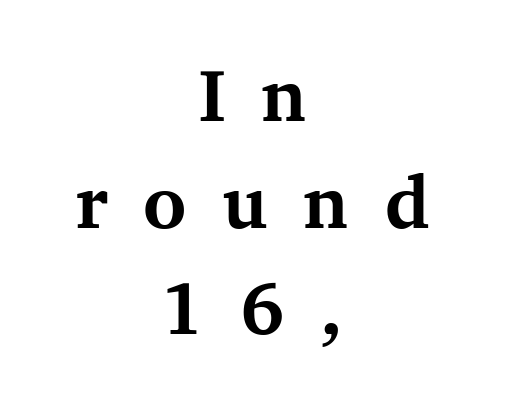
Q: Is the text bold? A: Yes.
Q: Is the text italic (slanted)? A: No, it is upright.
Q: Is the typeface a serif or a sans-serif typeface? A: Serif.
Q: Is the text underlined? A: No.
Q: How is the paragraph aligned? A: Centered.
Q: Is the spacing between letters normal or unusually wide? A: Unusually wide.
Q: Is the spacing between lines tight, normal or loose? A: Normal.
Q: Width (condensed, normal, or wide)? A: Normal.
Q: Stroke contrast? A: Medium.
Q: x-height? A: Medium.
Q: Monospaced? A: No.
